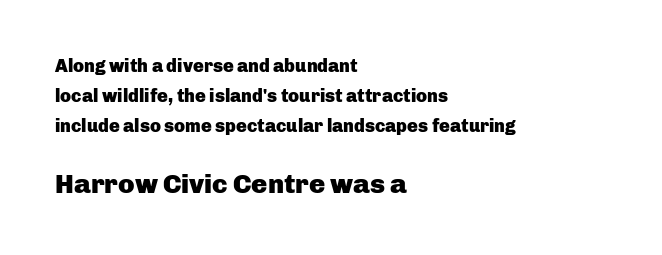
{"italic": "no", "bold": "yes", "underline": "no", "align": "left", "line_spacing": "normal", "line_spacing_ratio": 1.67, "letter_spacing": "normal", "letter_spacing_em": 0.0, "larger_block": "second", "size_ratio": 1.5, "glyph_px": 27}
